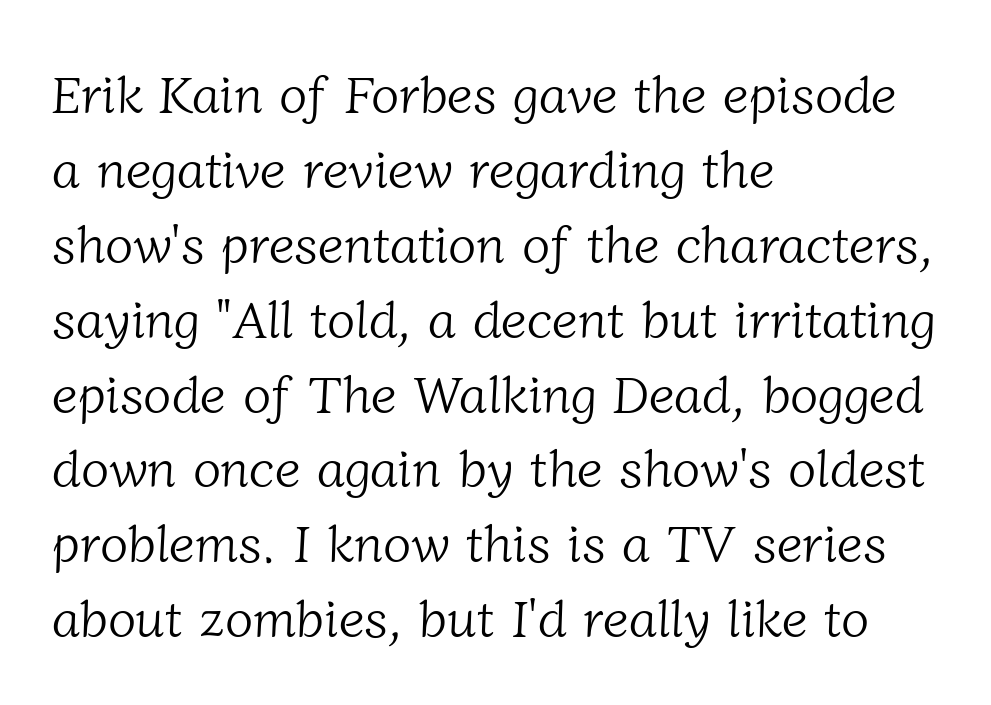
Nobody drew a line under any word here. Evenly set lines give the paragraph a standard silhouette. A typesetter would call this proportional, since set widths differ per character. Stem width sits at or under what a default text font uses. In CSS terms this would be text-align: left.
